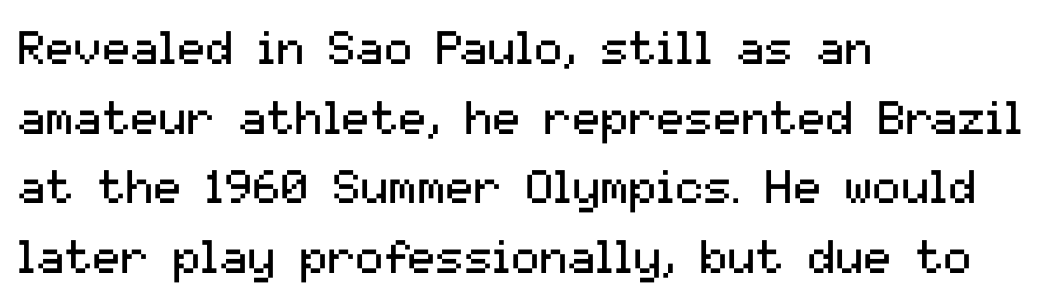
{"serif": "no", "italic": "no", "bold": "no", "weight": "regular", "width": "normal", "stroke_contrast": "medium", "x_height": "medium", "monospaced": "no", "underline": "no", "align": "left", "line_spacing": "normal", "line_spacing_ratio": 1.48, "letter_spacing": "normal", "letter_spacing_em": 0.0, "glyph_px": 47}
